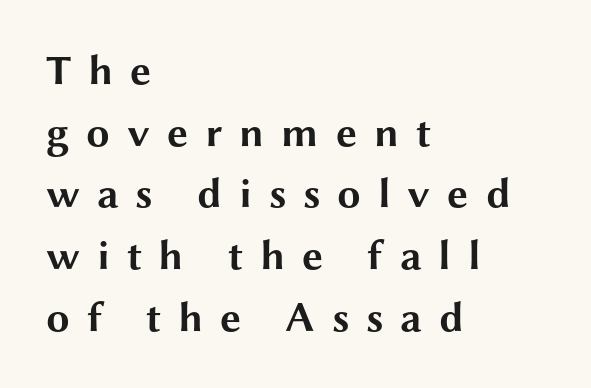
Note the varied advance widths — an 'i' is clearly narrower than an 'm'. The passage shown has open, widely tracked lettering throughout. Only glyphs here, with clear space below each row. Alignment: flush left.
